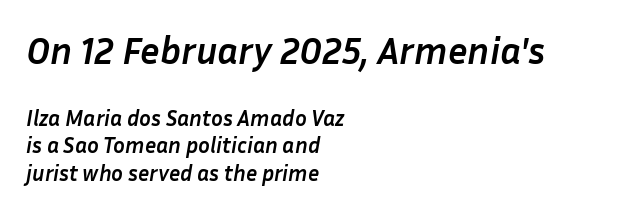
Slanted lettering throughout. Has an underline been added? It has not. These lines are rendered in a variable-pitch font. The rendering uses a moderate line-height, typical for paragraphs. You get the large type first, then a drop to smaller type. Pretty heavy lettering here — definitely bold.
